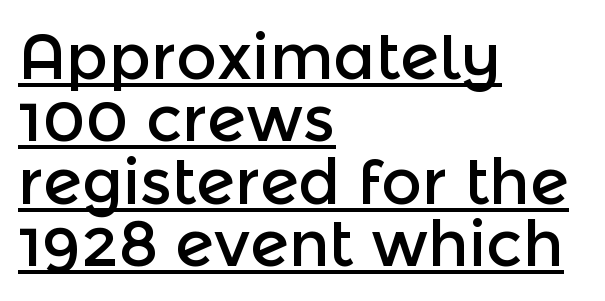
The image shows 63 px sans-serif type, upright; set left-aligned, tight line spacing (0.99x), normal letter spacing, underlined; a medium x-height.
